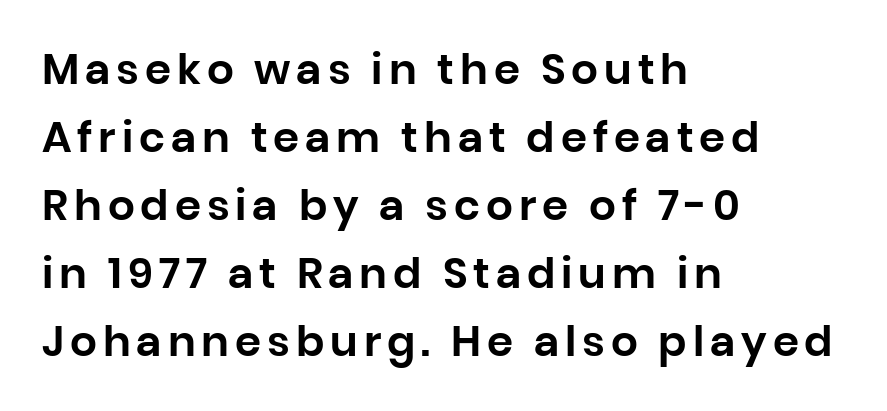
The image shows 42 px sans-serif type, upright; set left-aligned, normal line spacing (1.62x), not underlined; low stroke contrast and a large x-height.
